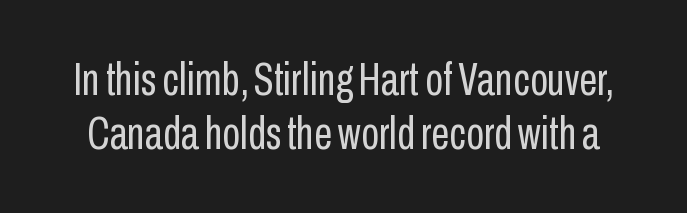
{"serif": "no", "italic": "no", "bold": "no", "weight": "regular", "width": "condensed", "stroke_contrast": "low", "x_height": "medium", "monospaced": "no", "underline": "no", "line_spacing_ratio": 1.17, "letter_spacing": "normal", "letter_spacing_em": 0.0, "glyph_px": 46}
